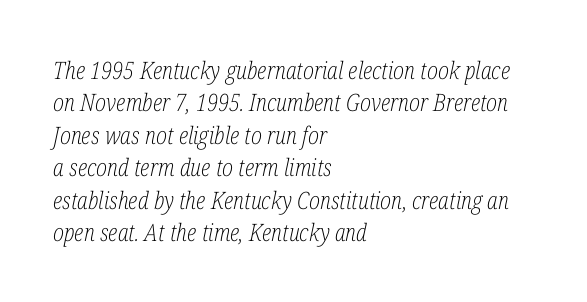
Q: Is the text bold? A: No.
Q: Is the text italic (slanted)? A: Yes, it leans right by about 12 degrees.
Q: Is the text underlined? A: No.
Q: How is the paragraph aligned? A: Left-aligned.
Q: Is the spacing between letters normal or unusually wide? A: Normal.
Q: Is the spacing between lines tight, normal or loose? A: Normal.
